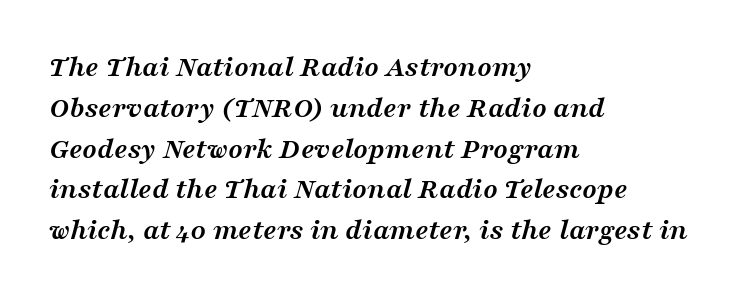
{"serif": "yes", "italic": "yes", "lean": "right", "slant_degrees": 16, "bold": "yes", "weight": "semibold", "width": "wide", "stroke_contrast": "medium", "x_height": "medium", "monospaced": "no", "underline": "no", "align": "left", "line_spacing": "normal", "line_spacing_ratio": 1.36, "letter_spacing": "normal", "letter_spacing_em": 0.0, "glyph_px": 30}
